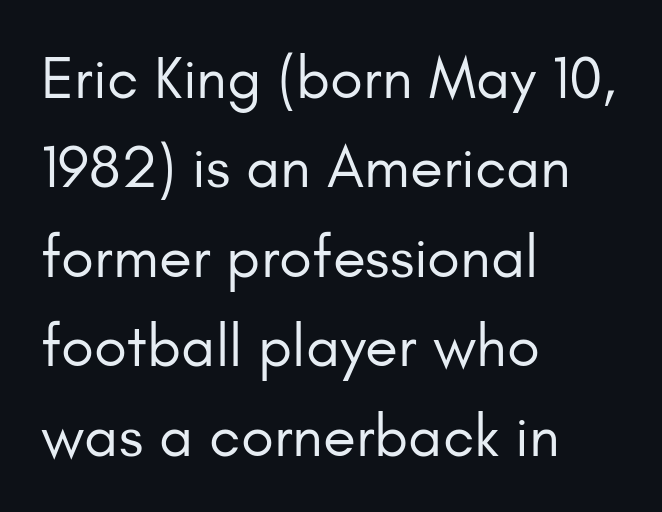
{"serif": "no", "italic": "no", "bold": "no", "weight": "regular", "width": "normal", "stroke_contrast": "low", "x_height": "small", "monospaced": "no", "underline": "no", "align": "left", "line_spacing": "normal", "line_spacing_ratio": 1.49, "letter_spacing": "normal", "letter_spacing_em": 0.0, "glyph_px": 60}
